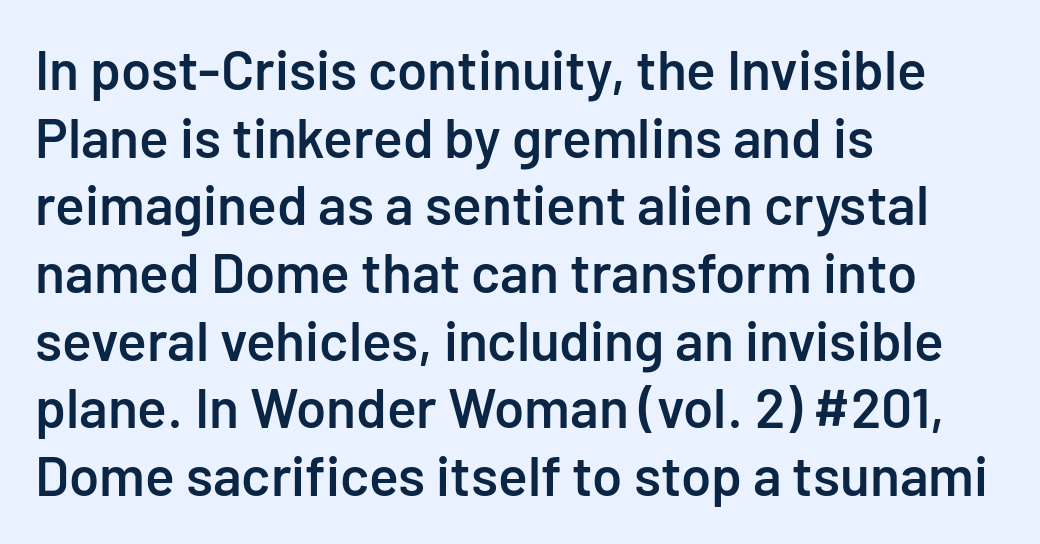
Q: Is the text bold? A: Semi-bold.
Q: Is the text italic (slanted)? A: No, it is upright.
Q: Is the typeface a serif or a sans-serif typeface? A: Sans-serif.
Q: Is the text underlined? A: No.
Q: How is the paragraph aligned? A: Left-aligned.
Q: Is the spacing between letters normal or unusually wide? A: Normal.
Q: Width (condensed, normal, or wide)? A: Normal.
Q: Stroke contrast? A: Low.
Q: x-height? A: Medium.
Q: Monospaced? A: No.
